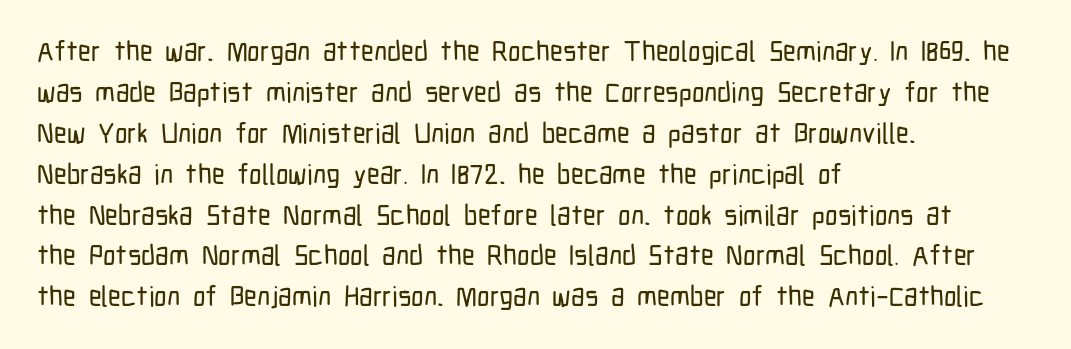
Q: Is the text italic (slanted)? A: No, it is upright.
Q: Is the typeface a serif or a sans-serif typeface? A: Sans-serif.
Q: Is the text underlined? A: No.
Q: How is the paragraph aligned? A: Left-aligned.
Q: Is the spacing between letters normal or unusually wide? A: Normal.
Q: Is the spacing between lines tight, normal or loose? A: Normal.
Q: Width (condensed, normal, or wide)? A: Condensed.
Q: Stroke contrast? A: Low.
Q: x-height? A: Medium.
Q: Monospaced? A: No.
